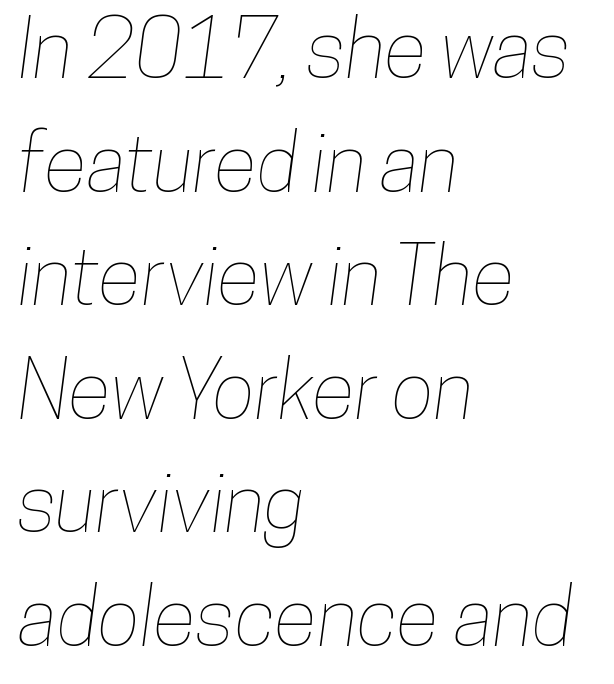
Q: Is the text underlined? A: No.
Q: How is the paragraph aligned? A: Left-aligned.
Q: Is the spacing between letters normal or unusually wide? A: Normal.
Q: Is the spacing between lines tight, normal or loose? A: Normal.
Q: Width (condensed, normal, or wide)? A: Condensed.
Q: Stroke contrast? A: Low.
Q: x-height? A: Medium.
Q: Monospaced? A: No.
